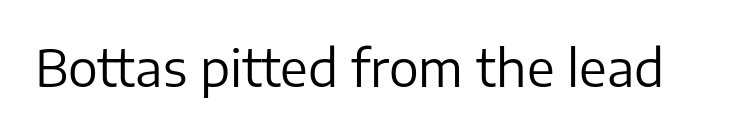
Regarding serifs, this sample does without them. Varying glyph widths throughout — classic text-font behaviour. Vertical stems look standard width or narrower in stroke. This rendering leaves character spacing at its baseline value. This is roman type, the default non-slanted kind.
